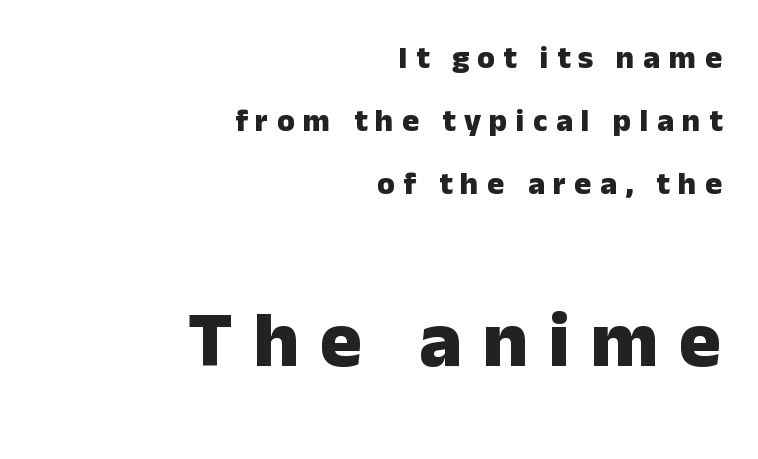
The image shows 79 px heavy sans-serif type, upright; set right-aligned, loose line spacing (1.97x), unusually wide letter spacing (+0.26 em), not underlined; the second (bottom) block is 2.47x larger; low stroke contrast and a medium x-height.
